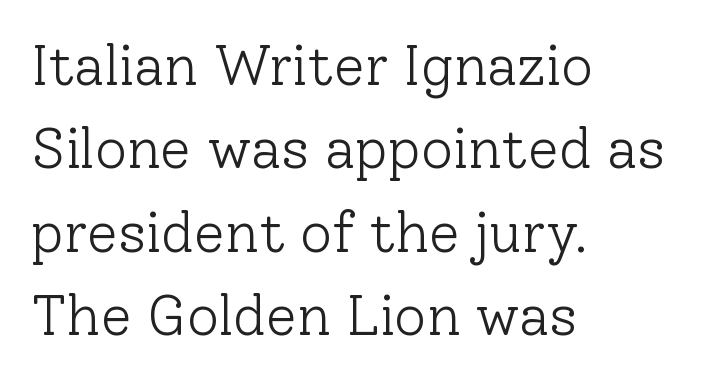
This reads as an unemphasized weight, regular at the heaviest. The text was rendered using a seriffed face with decorative stroke endings. This sample has the flowing, uneven cadence of proportional lettering. Regular leading. Posture: upright roman.
